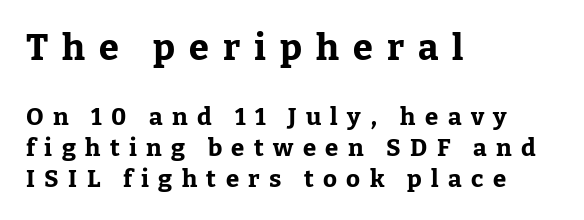
{"serif": "yes", "italic": "no", "bold": "yes", "weight": "bold", "width": "normal", "stroke_contrast": "low", "x_height": "medium", "monospaced": "no", "underline": "no", "align": "left", "line_spacing": "normal", "line_spacing_ratio": 1.3, "letter_spacing": "wide", "letter_spacing_em": 0.39, "larger_block": "first", "size_ratio": 1.5, "glyph_px": 36}
